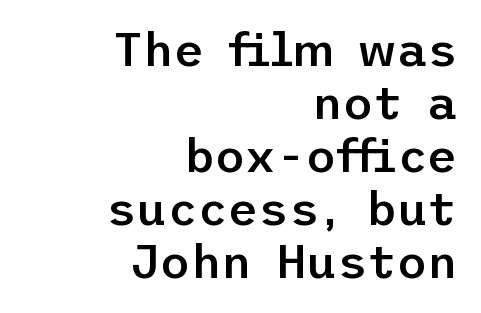
In CSS terms this would be text-align: right. Each letter's strokes conclude bluntly, with no projecting serifs. Unmarked baselines from the first word to the last. The tracking reads as untouched default to a designer's eye.
